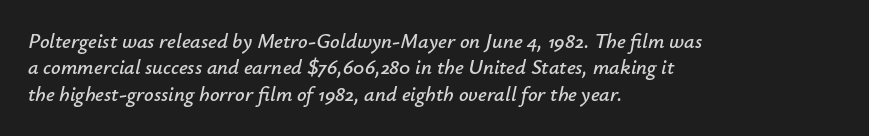
Q: Is the text italic (slanted)? A: Yes, it leans right by about 12 degrees.
Q: Is the text underlined? A: No.
Q: How is the paragraph aligned? A: Left-aligned.
Q: Is the spacing between letters normal or unusually wide? A: Normal.
Q: Is the spacing between lines tight, normal or loose? A: Normal.
